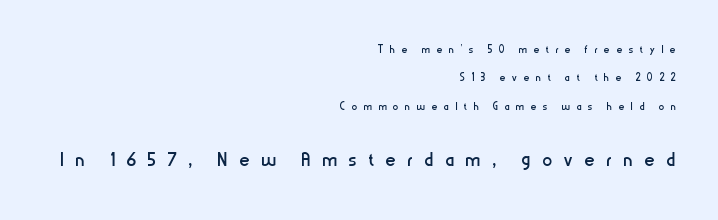
Compared with a typical body face, this is equally light or lighter still. Notice how the stems are strictly vertical — no italics here. Alignment: flush right. Leading: increased.
